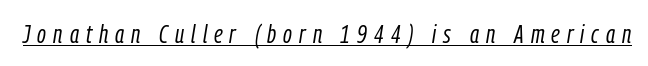
The rendering uses the underline text-decoration. Italic? Definitely — the glyphs are oblique. The cut favours lightness, reaching ordinary text weight at its darkest. Words appear elongated and porous because spacing is wide.
